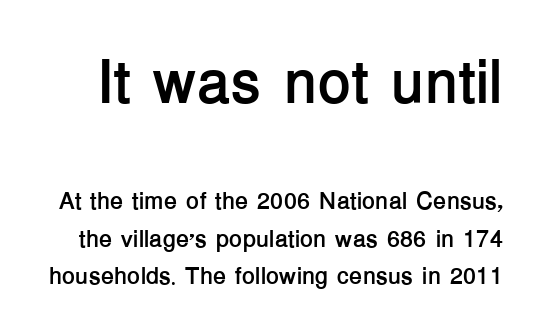
The image shows 61 px semibold sans-serif type, upright; set normal line spacing (1.55x), normal letter spacing, not underlined; the first (top) block is 2.54x larger; low stroke contrast and a medium x-height.
